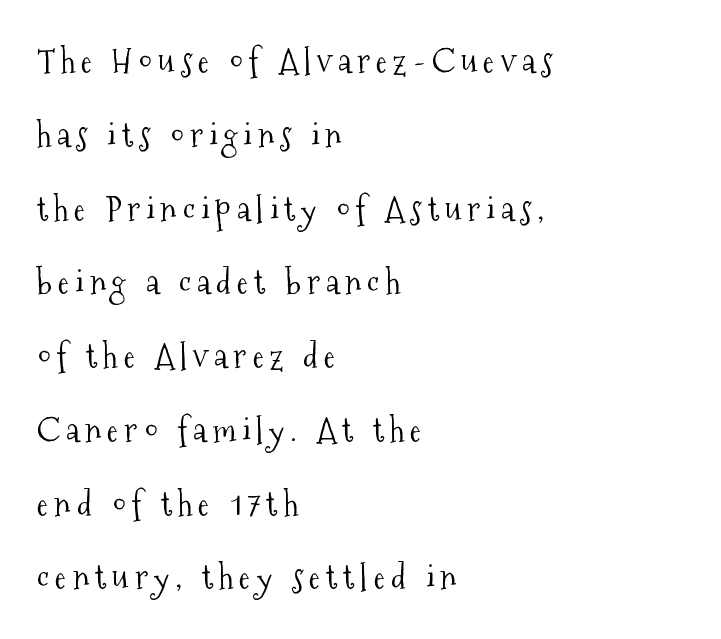
The image shows 34 px light, condensed serif type, upright; set left-aligned, loose line spacing (2.17x), not underlined; medium stroke contrast and a medium x-height.
